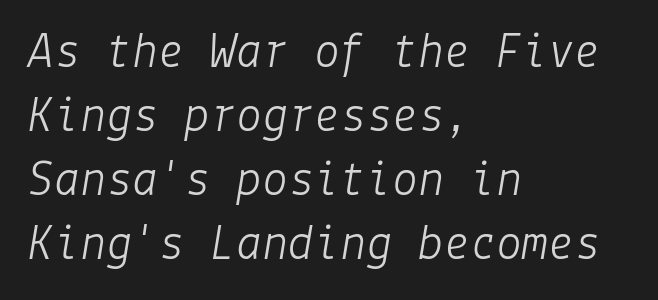
Q: Is the text bold? A: No.
Q: Is the text italic (slanted)? A: Yes, it leans right by about 9 degrees.
Q: Is the text underlined? A: No.
Q: How is the paragraph aligned? A: Left-aligned.
Q: Is the spacing between letters normal or unusually wide? A: Normal.
Q: Width (condensed, normal, or wide)? A: Normal.
Q: Stroke contrast? A: Low.
Q: x-height? A: Medium.
